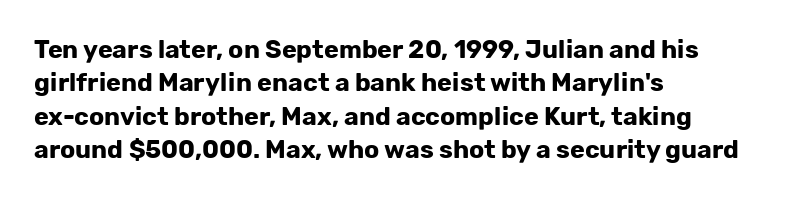
The image shows 25 px bold type, upright; set left-aligned, normal line spacing (1.34x), normal letter spacing, not underlined.
